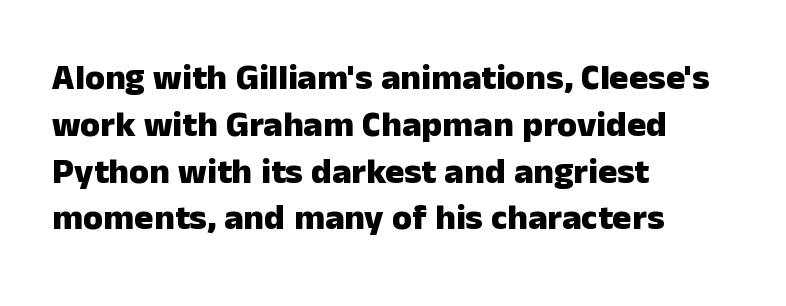
Q: Is the text bold? A: Yes.
Q: Is the text italic (slanted)? A: No, it is upright.
Q: Is the typeface a serif or a sans-serif typeface? A: Sans-serif.
Q: Is the text underlined? A: No.
Q: How is the paragraph aligned? A: Left-aligned.
Q: Is the spacing between letters normal or unusually wide? A: Normal.
Q: Is the spacing between lines tight, normal or loose? A: Normal.
Q: Width (condensed, normal, or wide)? A: Normal.
Q: Stroke contrast? A: Low.
Q: x-height? A: Medium.
Q: Monospaced? A: No.
